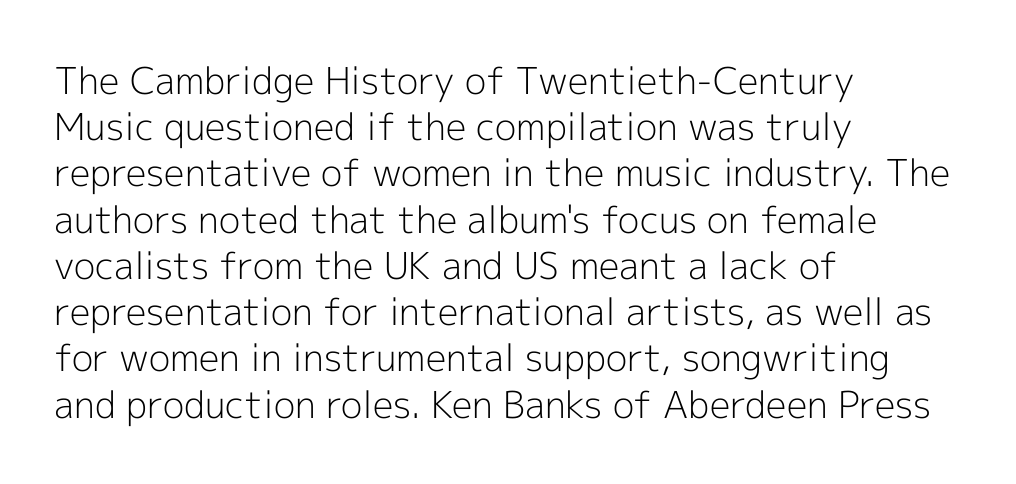
Q: Is the text bold? A: No.
Q: Is the text italic (slanted)? A: No, it is upright.
Q: Is the typeface a serif or a sans-serif typeface? A: Sans-serif.
Q: Is the text underlined? A: No.
Q: How is the paragraph aligned? A: Left-aligned.
Q: Is the spacing between letters normal or unusually wide? A: Normal.
Q: Is the spacing between lines tight, normal or loose? A: Normal.
Q: Width (condensed, normal, or wide)? A: Normal.
Q: x-height? A: Medium.
Q: Monospaced? A: No.
